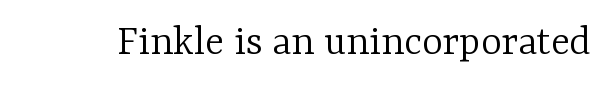
Rule under the text: the space is simply empty. The designer went with a serif here, giving each stem small feet. Characters follow at the spacing the type designer built in. When letters stand straight like this, we call the style roman or upright.
